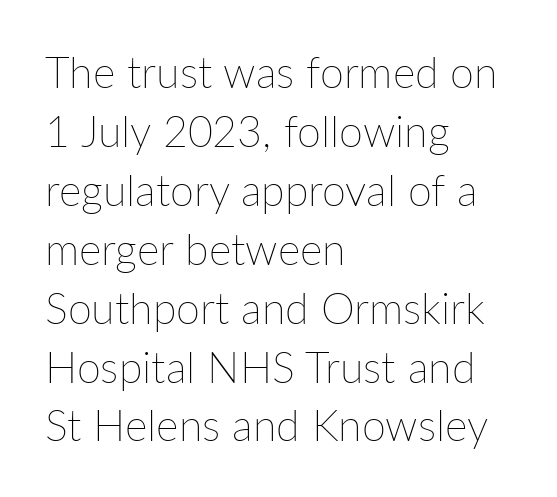
Heft: none added — not bold. In terms of posture, this sample is upright. These lines stack with their left ends in a neat column. These lines are rendered in a variable-pitch font. The words here are not underlined. Summary of vertical rhythm: regular, with standard interline spacing.
